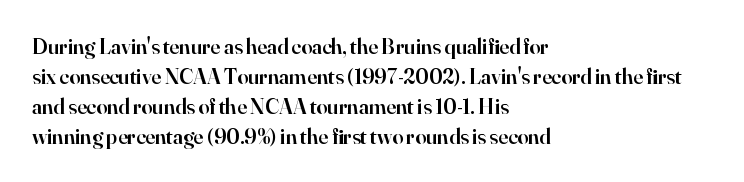
In terms of letterspacing, this is plain default setting. Underlining? Definitely not there. The rendering anchors every line to the left-hand side. Style check: upright.
